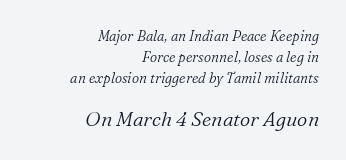
Bare-footed words on every line. The characters are drawn with everyday or finer stroke widths. Notice how descenders clear the ascenders below comfortably — that's standard leading. Casual observation: everything's shoved over to the right.
